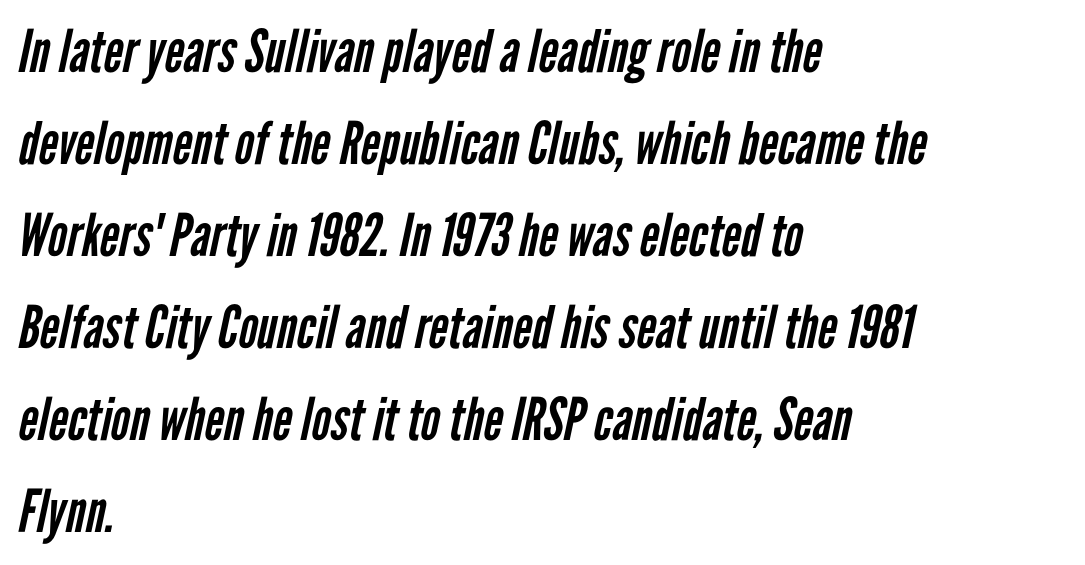
The image shows 59 px regular-weight, condensed sans-serif type; set left-aligned, normal line spacing (1.56x), normal letter spacing, not underlined; low stroke contrast and a medium x-height.
